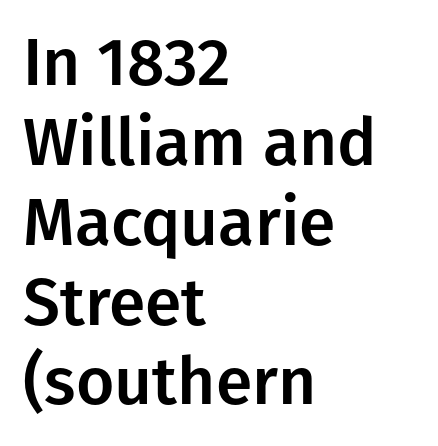
{"serif": "no", "italic": "no", "width": "normal", "stroke_contrast": "low", "x_height": "medium", "monospaced": "no", "underline": "no", "align": "left", "line_spacing_ratio": 1.21, "letter_spacing": "normal", "letter_spacing_em": 0.0, "glyph_px": 66}
